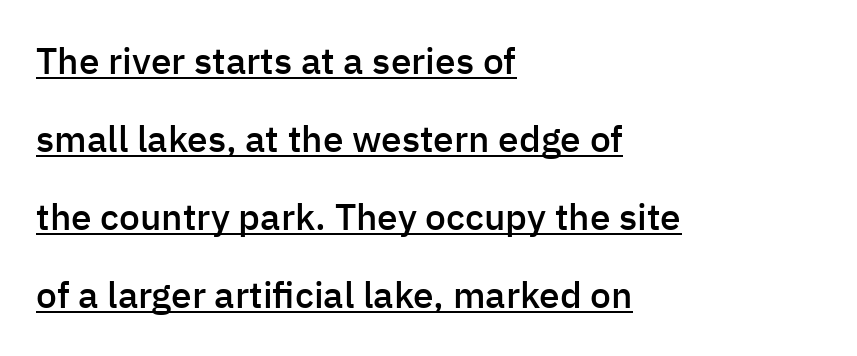
These characters rest on top of a visible drawn line. What weight is shown? A semibold, between regular and bold. Rows of type keep a wide berth in the vertical direction. This sample has the flowing, uneven cadence of proportional lettering. These lines stack with their left ends in a neat column.
